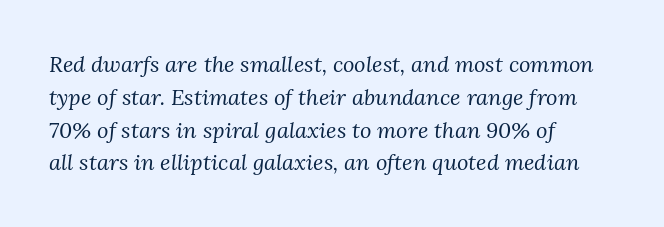
Q: Is the text bold? A: No.
Q: Is the text italic (slanted)? A: Yes, it leans right by about 3 degrees.
Q: Is the text underlined? A: No.
Q: How is the paragraph aligned? A: Left-aligned.
Q: Is the spacing between letters normal or unusually wide? A: Normal.
Q: Is the spacing between lines tight, normal or loose? A: Normal.
